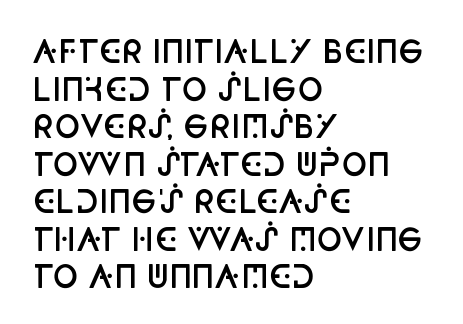
The image shows 31 px semibold, condensed sans-serif type, upright; set left-aligned, line spacing 1.21x, normal letter spacing, not underlined; low stroke contrast and a large x-height.
